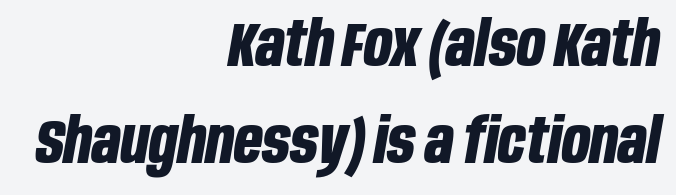
The image shows 62 px bold, condensed type, italic (leaning right); set right-aligned, normal line spacing (1.57x), normal letter spacing, not underlined; low stroke contrast and a large x-height.
